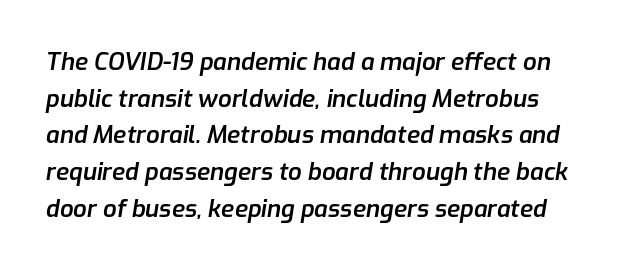
Q: Is the text bold? A: Semi-bold.
Q: Is the text italic (slanted)? A: Yes, it leans right by about 9 degrees.
Q: Is the text underlined? A: No.
Q: Is the spacing between letters normal or unusually wide? A: Normal.
Q: Is the spacing between lines tight, normal or loose? A: Normal.
